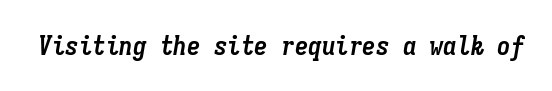
Each word holds together tightly as a unit, with standard inter-letter gaps. How heavy is the stroke? Heavy — this is a bold. These lines were composed using italics. Nobody drew a line under any word here.
